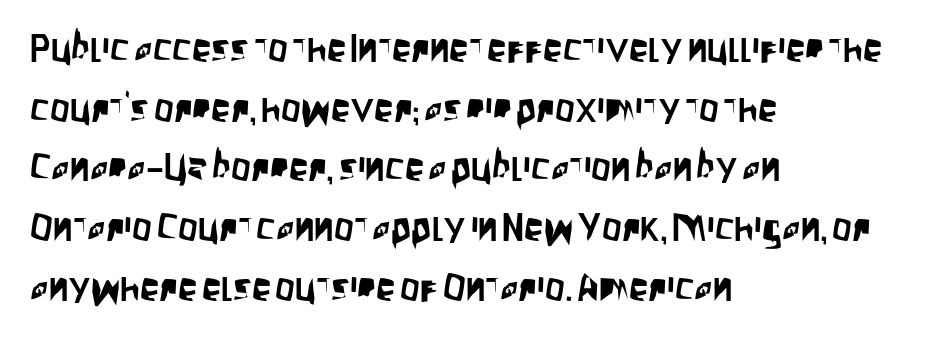
The image shows 39 px condensed sans-serif type, upright; set left-aligned, normal line spacing (1.53x), normal letter spacing, not underlined; low stroke contrast and a large x-height.
